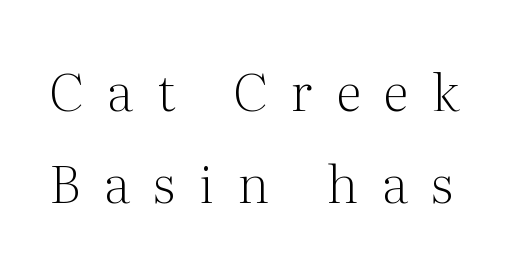
The image shows 52 px light serif type, upright; set line spacing 1.76x, unusually wide letter spacing (+0.46 em), not underlined; medium stroke contrast and a medium x-height.
